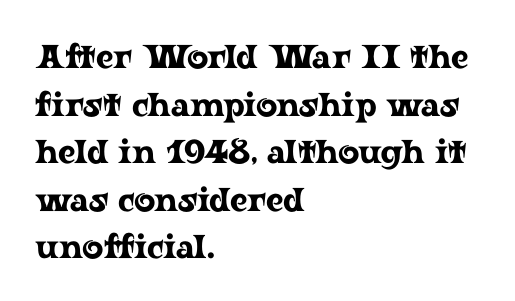
The space between consecutive lines is moderate. Quick note: underline off. Letterform terminals end in serifs throughout the passage. Each letter keeps its own natural width here, so spacing adapts to shape. Letter spacing: default. Short and long lines alike share a common starting point at left.
